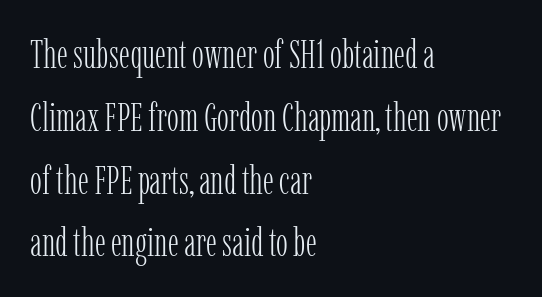
The image shows 40 px light, condensed serif type, upright; set left-aligned, normal line spacing (1.57x), normal letter spacing, not underlined; low stroke contrast and a medium x-height.
